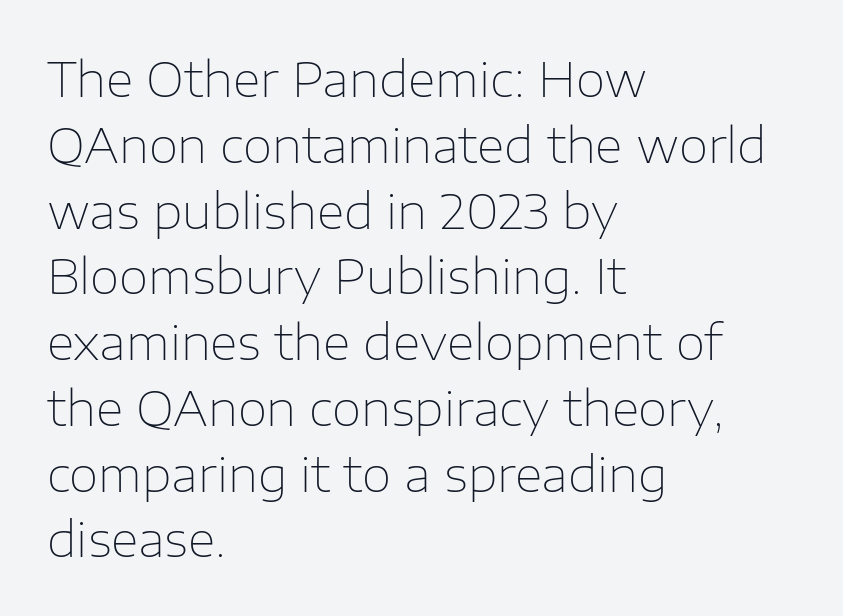
Q: Is the text bold? A: No.
Q: Is the text italic (slanted)? A: No, it is upright.
Q: Is the typeface a serif or a sans-serif typeface? A: Sans-serif.
Q: Is the text underlined? A: No.
Q: How is the paragraph aligned? A: Left-aligned.
Q: Is the spacing between letters normal or unusually wide? A: Normal.
Q: Is the spacing between lines tight, normal or loose? A: Normal.
Q: Width (condensed, normal, or wide)? A: Normal.
Q: Stroke contrast? A: Low.
Q: x-height? A: Medium.
Q: Monospaced? A: No.
